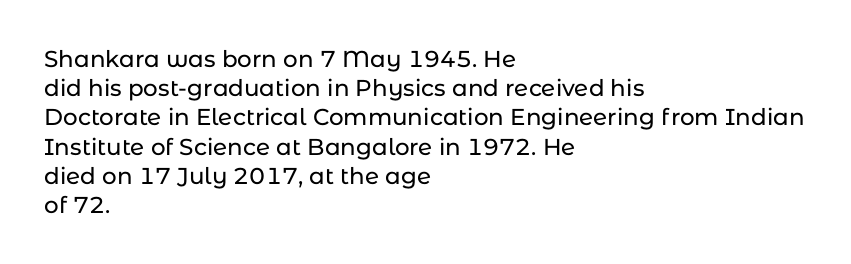
Interline gaps are of average width in this sample. Short note: letters normally spaced. Posture: vertical. The strip under each line holds only bare page. Which margin do the lines hug? The left one — the right edge is uneven.
